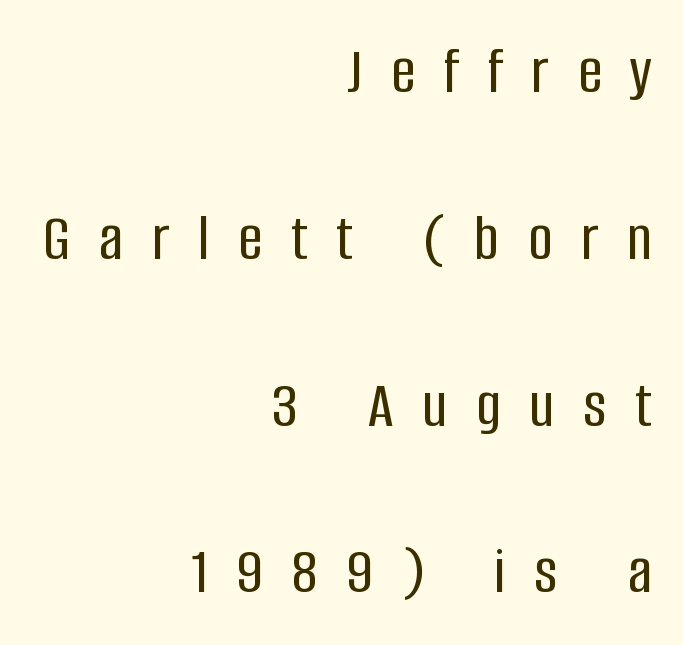
Q: Is the text italic (slanted)? A: No, it is upright.
Q: Is the typeface a serif or a sans-serif typeface? A: Sans-serif.
Q: Is the text underlined? A: No.
Q: How is the paragraph aligned? A: Right-aligned.
Q: Is the spacing between letters normal or unusually wide? A: Unusually wide.
Q: Is the spacing between lines tight, normal or loose? A: Loose.
Q: Width (condensed, normal, or wide)? A: Condensed.
Q: Stroke contrast? A: Low.
Q: x-height? A: Large.
Q: Monospaced? A: No.
